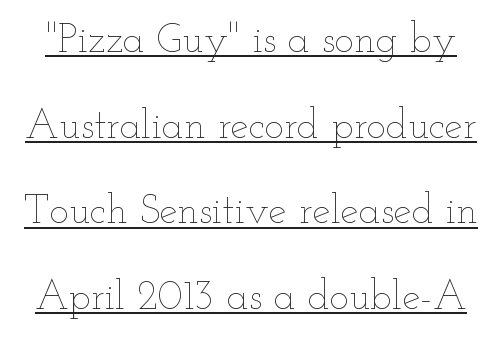
Q: Is the text bold? A: No.
Q: Is the text italic (slanted)? A: No, it is upright.
Q: Is the text underlined? A: Yes.
Q: Is the spacing between letters normal or unusually wide? A: Normal.
Q: Is the spacing between lines tight, normal or loose? A: Loose.
Q: Width (condensed, normal, or wide)? A: Wide.
Q: Stroke contrast? A: Low.
Q: x-height? A: Small.
Q: Monospaced? A: No.
